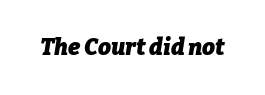
{"italic": "yes", "lean": "right", "slant_degrees": 9, "bold": "yes", "underline": "no", "letter_spacing": "normal", "letter_spacing_em": 0.0, "glyph_px": 23}
